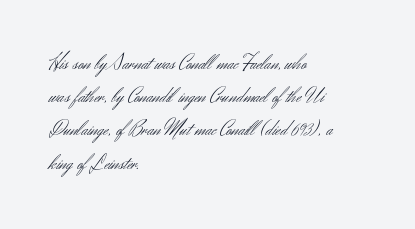
Q: Is the text bold? A: No.
Q: Is the text italic (slanted)? A: Yes.
Q: Is the text underlined? A: No.
Q: How is the paragraph aligned? A: Left-aligned.
Q: Is the spacing between letters normal or unusually wide? A: Normal.
Q: Is the spacing between lines tight, normal or loose? A: Normal.
